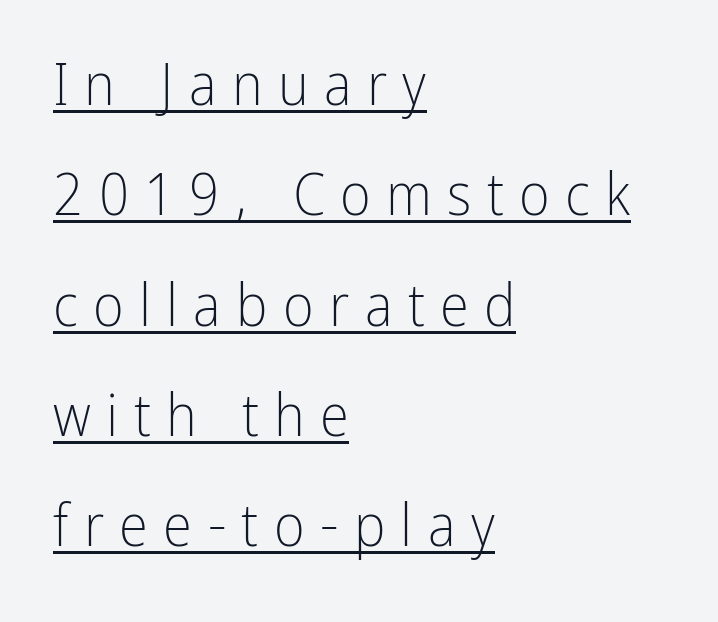
{"serif": "no", "italic": "no", "bold": "no", "weight": "light", "width": "condensed", "stroke_contrast": "low", "x_height": "medium", "monospaced": "no", "underline": "yes", "align": "left", "line_spacing_ratio": 1.87, "letter_spacing": "wide", "letter_spacing_em": 0.26, "glyph_px": 59}
